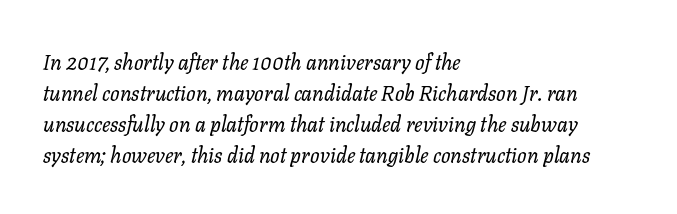
Q: Is the text bold? A: No.
Q: Is the text italic (slanted)? A: Yes, it leans right by about 11 degrees.
Q: Is the text underlined? A: No.
Q: How is the paragraph aligned? A: Left-aligned.
Q: Is the spacing between letters normal or unusually wide? A: Normal.
Q: Is the spacing between lines tight, normal or loose? A: Normal.
